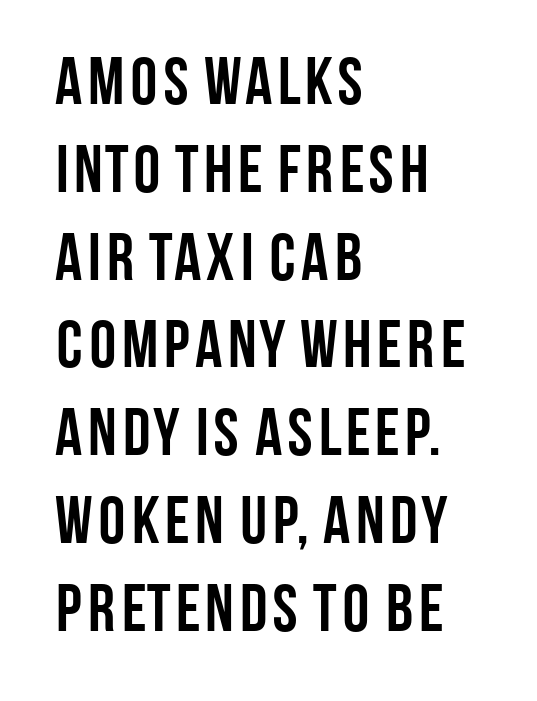
The passage shown is typeset with a sans-serif family. Casual observation: everything's shoved over to the left. Each new line begins a customary step beneath the previous one. Type without underlining. Plenty of ink on the page — the face is bold.
